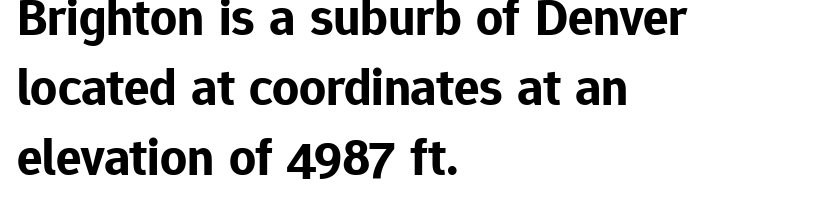
Q: Is the text bold? A: Yes.
Q: Is the text italic (slanted)? A: No, it is upright.
Q: Is the typeface a serif or a sans-serif typeface? A: Sans-serif.
Q: Is the text underlined? A: No.
Q: How is the paragraph aligned? A: Left-aligned.
Q: Is the spacing between letters normal or unusually wide? A: Normal.
Q: Is the spacing between lines tight, normal or loose? A: Normal.
Q: Width (condensed, normal, or wide)? A: Normal.
Q: Stroke contrast? A: Low.
Q: x-height? A: Medium.
Q: Monospaced? A: No.
